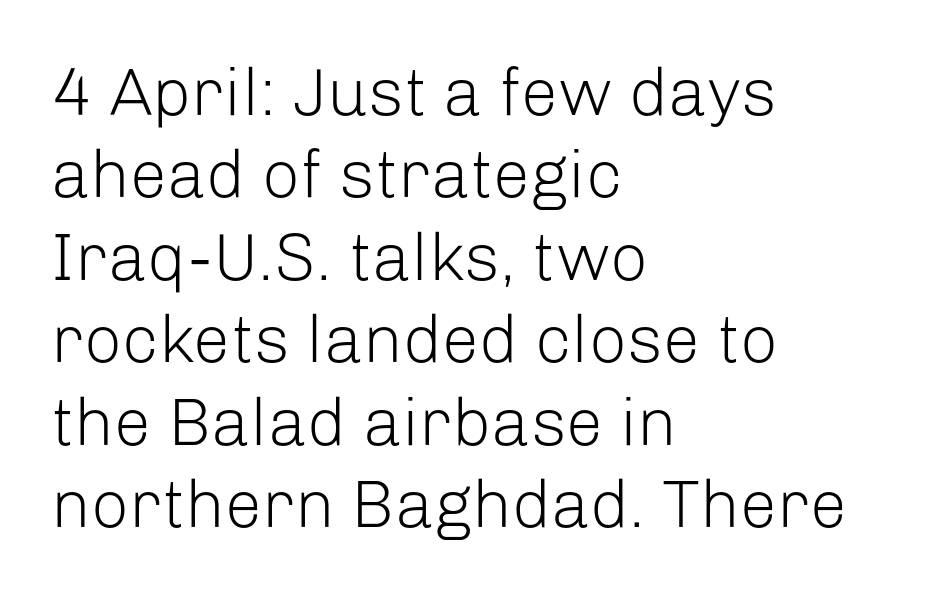
Teacher's note: observe the even left margin — that is flush-left alignment. Is this a fixed-width face? No — the glyphs have proportional, varying widths. Stems and bowls with no extra thickness — not bold. Each row of text sits above clean, open space.
